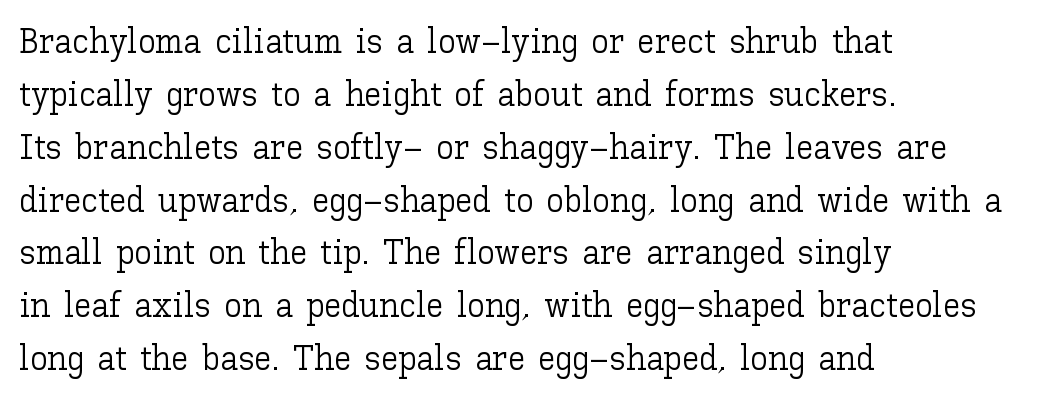
Q: Is the text bold? A: No.
Q: Is the text italic (slanted)? A: No, it is upright.
Q: Is the text underlined? A: No.
Q: How is the paragraph aligned? A: Left-aligned.
Q: Is the spacing between letters normal or unusually wide? A: Normal.
Q: Is the spacing between lines tight, normal or loose? A: Normal.
Q: Width (condensed, normal, or wide)? A: Normal.
Q: Stroke contrast? A: Low.
Q: x-height? A: Medium.
Q: Monospaced? A: No.
